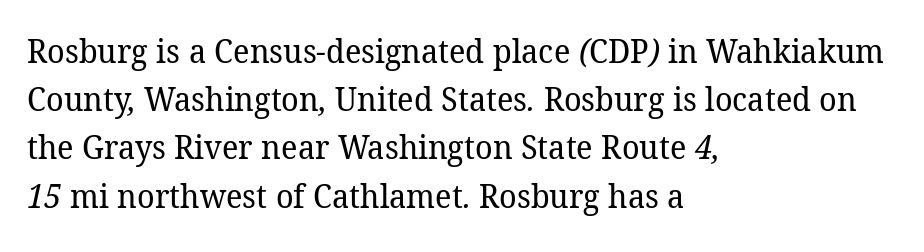
{"serif": "yes", "bold": "no", "weight": "regular", "width": "normal", "stroke_contrast": "low", "x_height": "medium", "monospaced": "no", "underline": "no", "align": "left", "line_spacing": "normal", "line_spacing_ratio": 1.46, "letter_spacing": "normal", "letter_spacing_em": 0.0, "glyph_px": 33}
